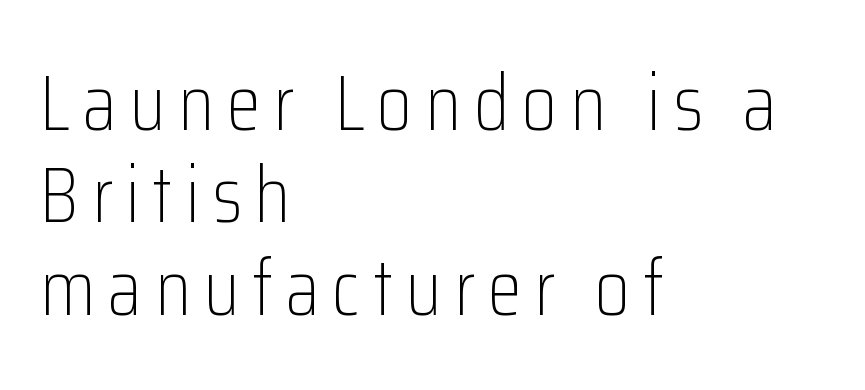
{"serif": "no", "italic": "no", "bold": "no", "weight": "light", "width": "condensed", "stroke_contrast": "low", "x_height": "medium", "monospaced": "no", "underline": "no", "align": "left", "line_spacing_ratio": 1.17, "glyph_px": 79}
